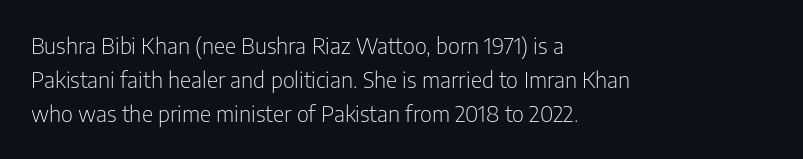
The image shows 22 px text type, upright; set left-aligned, normal line spacing (1.55x), normal letter spacing, not underlined.
